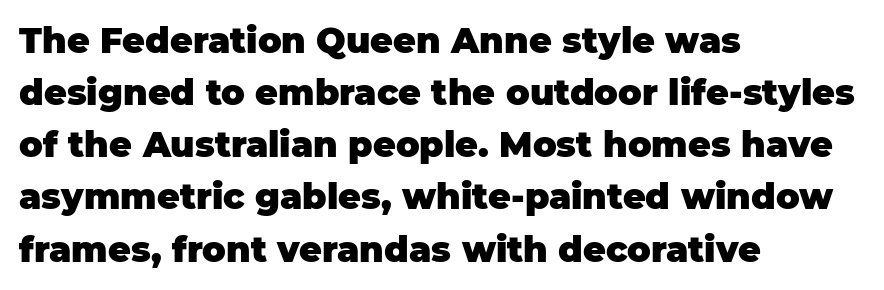
The image shows 35 px heavy sans-serif type, upright; set left-aligned, normal line spacing (1.49x), normal letter spacing, not underlined; low stroke contrast and a large x-height.
